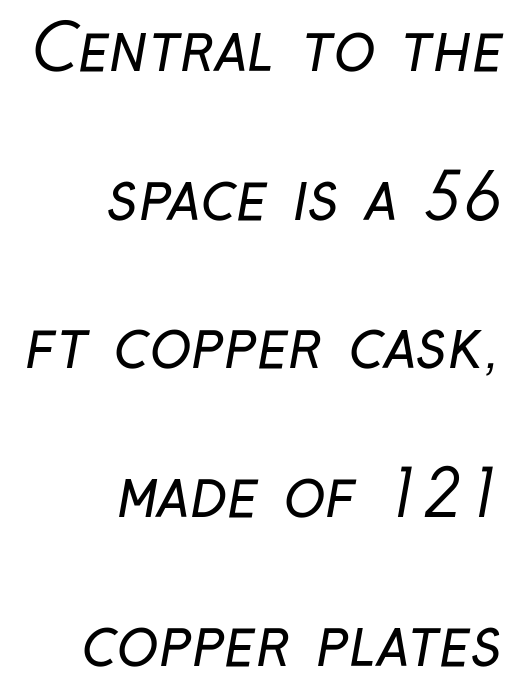
Q: Is the text bold? A: No.
Q: Is the typeface a serif or a sans-serif typeface? A: Sans-serif.
Q: Is the text underlined? A: No.
Q: How is the paragraph aligned? A: Right-aligned.
Q: Is the spacing between letters normal or unusually wide? A: Normal.
Q: Is the spacing between lines tight, normal or loose? A: Loose.
Q: Width (condensed, normal, or wide)? A: Condensed.
Q: Stroke contrast? A: Low.
Q: x-height? A: Medium.
Q: Monospaced? A: No.
